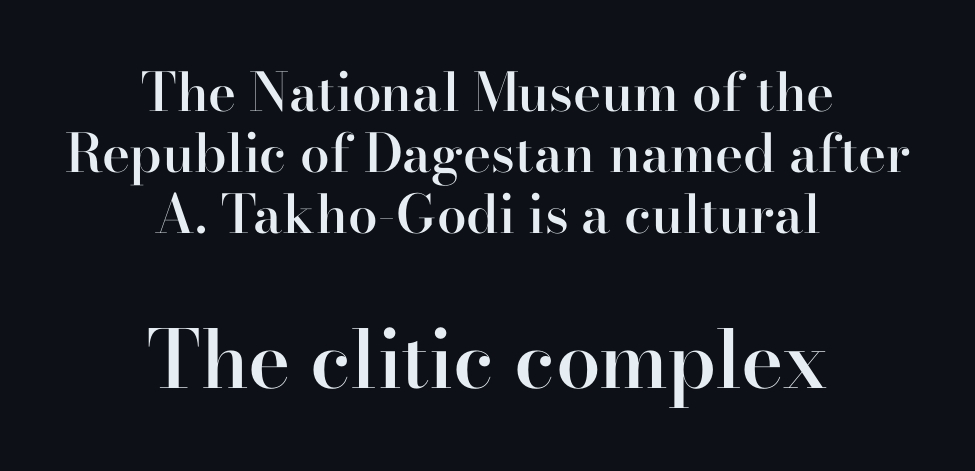
Q: Is the text bold? A: Semi-bold.
Q: Is the text italic (slanted)? A: No, it is upright.
Q: Is the typeface a serif or a sans-serif typeface? A: Serif.
Q: Is the text underlined? A: No.
Q: How is the paragraph aligned? A: Centered.
Q: Is the spacing between letters normal or unusually wide? A: Normal.
Q: Is the spacing between lines tight, normal or loose? A: Tight.
Q: Which block of text is set in a larger size, the first (top) or the second (bottom)? A: The second (bottom) one.
Q: Width (condensed, normal, or wide)? A: Normal.
Q: Stroke contrast? A: High.
Q: x-height? A: Small.
Q: Monospaced? A: No.
